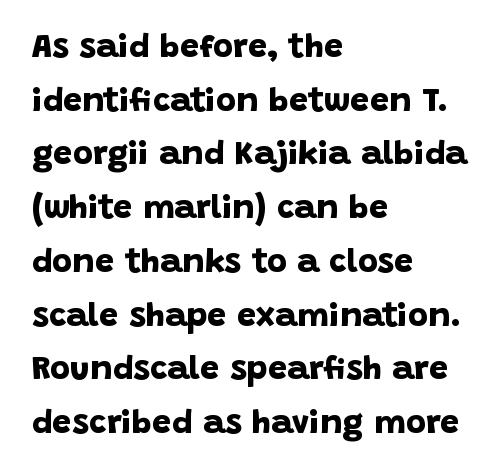
The image shows 34 px bold sans-serif type; set left-aligned, normal line spacing (1.58x), normal letter spacing, not underlined; low stroke contrast and a large x-height.
